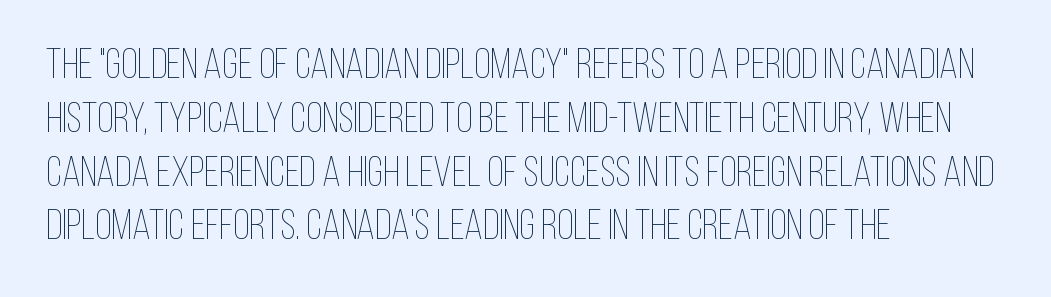
The image shows 42 px thin, condensed type, upright; set left-aligned, normal line spacing (1.28x), normal letter spacing, not underlined; low stroke contrast and a large x-height.
